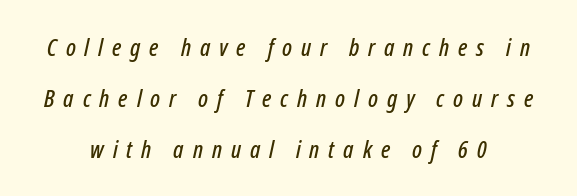
Clear beneath every line of the passage. The text carries the slant typical of an italic or oblique font. Horizontally, the lines are justified to the midpoint only. Honestly, the rows look like they've been pulled way apart.
